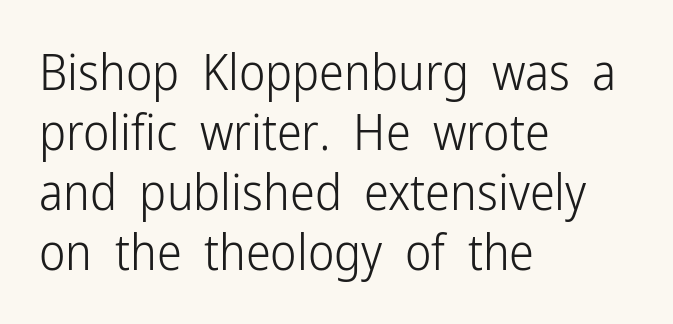
{"serif": "no", "italic": "no", "bold": "no", "weight": "light", "width": "condensed", "stroke_contrast": "low", "x_height": "medium", "monospaced": "no", "underline": "no", "align": "left", "line_spacing_ratio": 1.2, "letter_spacing": "normal", "letter_spacing_em": 0.0, "glyph_px": 50}
